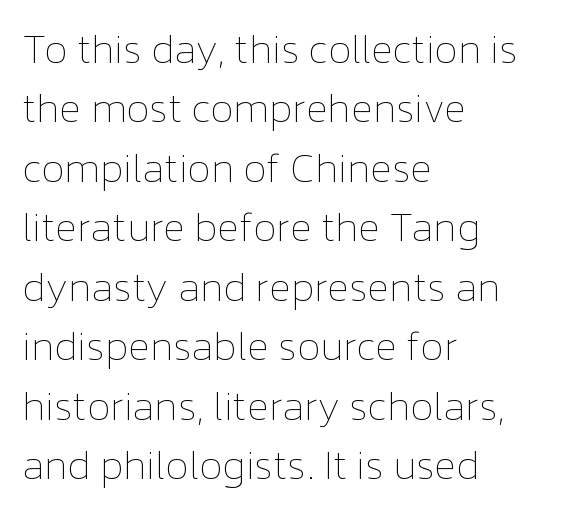
The image shows 41 px thin type, upright; set left-aligned, normal line spacing (1.45x), normal letter spacing, not underlined; low stroke contrast and a medium x-height.
